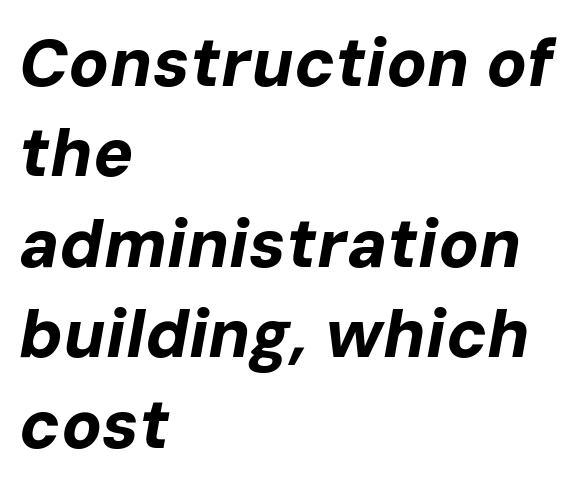
Strong, thick strokes mark this as bold type. The face used here has a pronounced slope to its letters. A typesetter would call this proportional, since set widths differ per character. What stands out about the letter spacing? Nothing — it is the standard amount. The passage is arranged the way most books set body copy — flush left. The designer left line spacing at the default.
